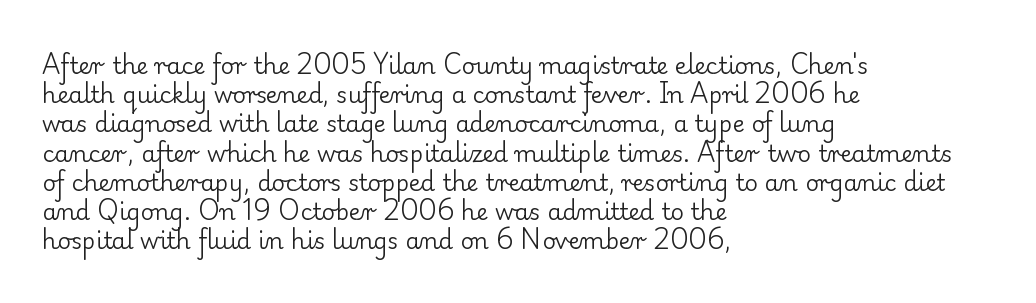
Q: Is the text bold? A: No.
Q: Is the text italic (slanted)? A: No, it is upright.
Q: Is the text underlined? A: No.
Q: How is the paragraph aligned? A: Left-aligned.
Q: Is the spacing between letters normal or unusually wide? A: Normal.
Q: Is the spacing between lines tight, normal or loose? A: Normal.
